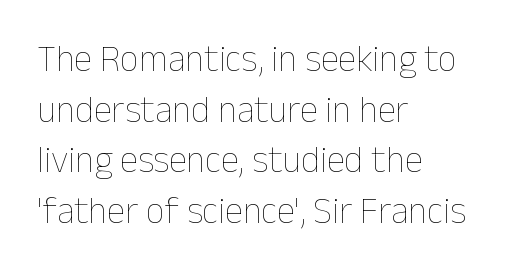
The image shows 37 px thin type, upright; set left-aligned, normal line spacing (1.37x), normal letter spacing, not underlined; low stroke contrast and a medium x-height.
